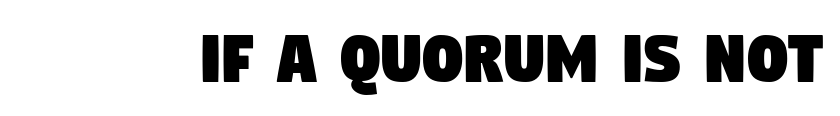
Q: Is the typeface a serif or a sans-serif typeface? A: Sans-serif.
Q: Is the text underlined? A: No.
Q: Is the spacing between letters normal or unusually wide? A: Normal.
Q: Width (condensed, normal, or wide)? A: Condensed.
Q: Stroke contrast? A: Low.
Q: x-height? A: Large.
Q: Monospaced? A: No.
